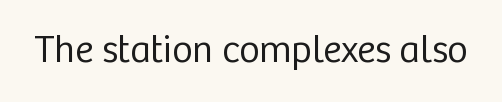
A typesetter would mark this as roman, not italic. The glyphs are unaccompanied by any horizontal stroke below them. The weight tops out at a normal text grade. Here the glyphs are tracked normally, forming tight word shapes. Letterform terminals end flat and unadorned throughout the passage.
